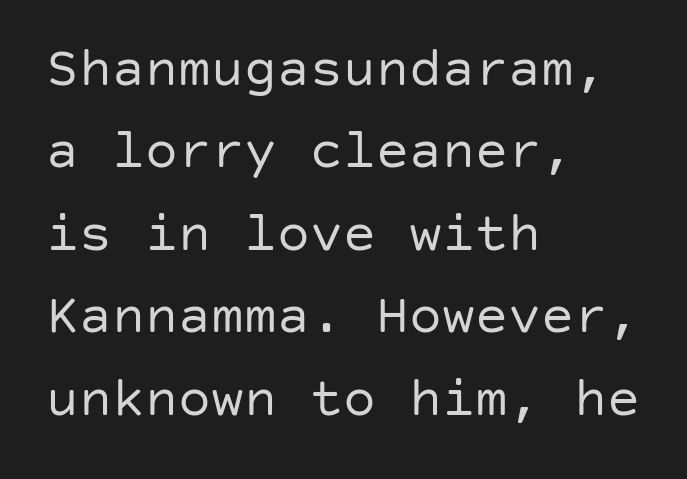
Grotesque or geometric, the face here clearly has no serifs. Words appear dense and cohesive because spacing is normal. Lines of text with bare space underneath. Italic: no, the glyphs are upright roman. The cut favours lightness, reaching ordinary text weight at its darkest.
